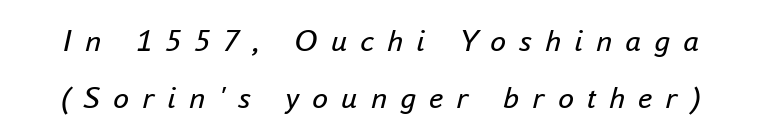
The image shows 32 px regular-weight type, italic (leaning right); set line spacing 1.77x, unusually wide letter spacing (+0.41 em), not underlined; low stroke contrast and a small x-height.
